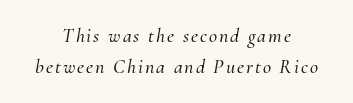
{"italic": "yes", "lean": "right", "slant_degrees": 10, "underline": "no", "align": "center", "line_spacing": "normal", "line_spacing_ratio": 1.56, "glyph_px": 20}
